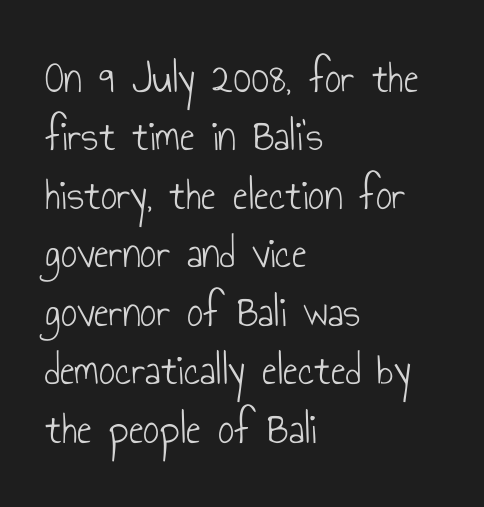
The image shows 45 px light, condensed sans-serif type, upright; set left-aligned, normal line spacing (1.3x), normal letter spacing, not underlined; low stroke contrast and a small x-height.
